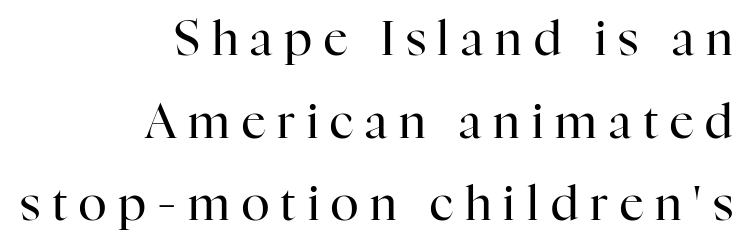
Q: Is the text bold? A: No.
Q: Is the text italic (slanted)? A: No, it is upright.
Q: Is the typeface a serif or a sans-serif typeface? A: Serif.
Q: Is the text underlined? A: No.
Q: How is the paragraph aligned? A: Right-aligned.
Q: Is the spacing between letters normal or unusually wide? A: Unusually wide.
Q: Width (condensed, normal, or wide)? A: Normal.
Q: Stroke contrast? A: High.
Q: x-height? A: Medium.
Q: Monospaced? A: No.
